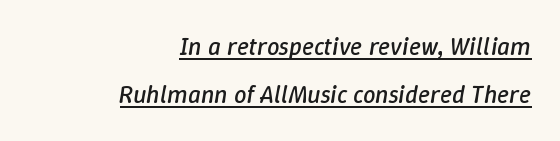
Q: Is the text bold? A: No.
Q: Is the text italic (slanted)? A: Yes, it leans right by about 9 degrees.
Q: Is the text underlined? A: Yes.
Q: How is the paragraph aligned? A: Right-aligned.
Q: Is the spacing between letters normal or unusually wide? A: Normal.
Q: Is the spacing between lines tight, normal or loose? A: Loose.
